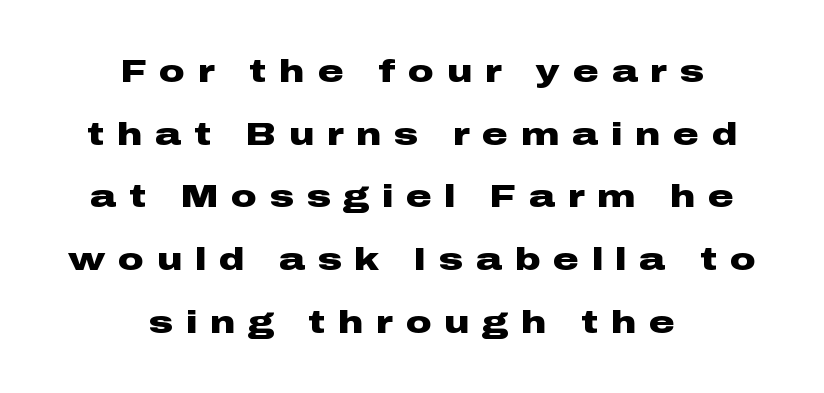
Q: Is the text bold? A: Yes.
Q: Is the text italic (slanted)? A: No, it is upright.
Q: Is the typeface a serif or a sans-serif typeface? A: Sans-serif.
Q: Is the text underlined? A: No.
Q: How is the paragraph aligned? A: Centered.
Q: Is the spacing between letters normal or unusually wide? A: Unusually wide.
Q: Is the spacing between lines tight, normal or loose? A: Loose.
Q: Width (condensed, normal, or wide)? A: Wide.
Q: Stroke contrast? A: Low.
Q: x-height? A: Medium.
Q: Monospaced? A: No.
